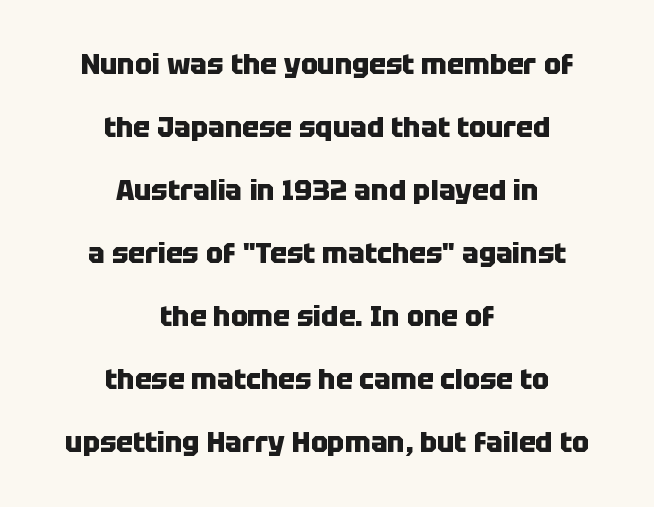
Q: Is the text bold? A: Yes.
Q: Is the text italic (slanted)? A: No, it is upright.
Q: Is the typeface a serif or a sans-serif typeface? A: Sans-serif.
Q: Is the text underlined? A: No.
Q: How is the paragraph aligned? A: Centered.
Q: Is the spacing between letters normal or unusually wide? A: Normal.
Q: Is the spacing between lines tight, normal or loose? A: Loose.
Q: Width (condensed, normal, or wide)? A: Normal.
Q: Stroke contrast? A: Low.
Q: x-height? A: Large.
Q: Monospaced? A: No.
